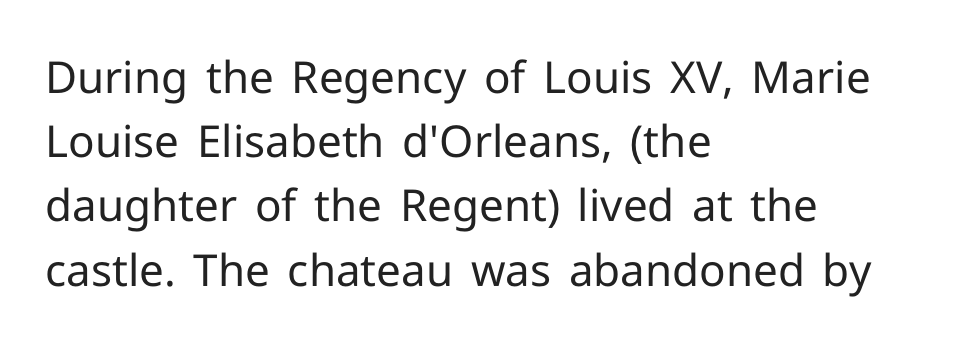
Q: Is the text bold? A: No.
Q: Is the text italic (slanted)? A: No, it is upright.
Q: Is the typeface a serif or a sans-serif typeface? A: Sans-serif.
Q: Is the text underlined? A: No.
Q: How is the paragraph aligned? A: Left-aligned.
Q: Is the spacing between letters normal or unusually wide? A: Normal.
Q: Is the spacing between lines tight, normal or loose? A: Normal.
Q: Width (condensed, normal, or wide)? A: Normal.
Q: Stroke contrast? A: Low.
Q: x-height? A: Medium.
Q: Monospaced? A: No.
